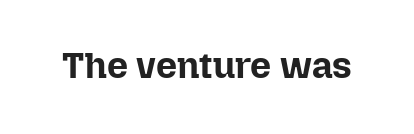
Here the designer chose a conventional face with non-uniform glyph widths. The space directly below the letters is spotless. Rendered with straight, roman letterforms. Glyph-to-glyph distance matches everyday printed text. Heavy, bold letterforms.
